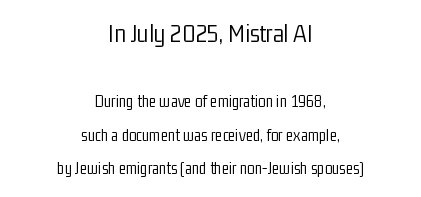
{"italic": "no", "bold": "no", "underline": "no", "align": "center", "line_spacing": "loose", "line_spacing_ratio": 1.97, "letter_spacing": "normal", "letter_spacing_em": 0.0, "larger_block": "first", "size_ratio": 1.53, "glyph_px": 26}
